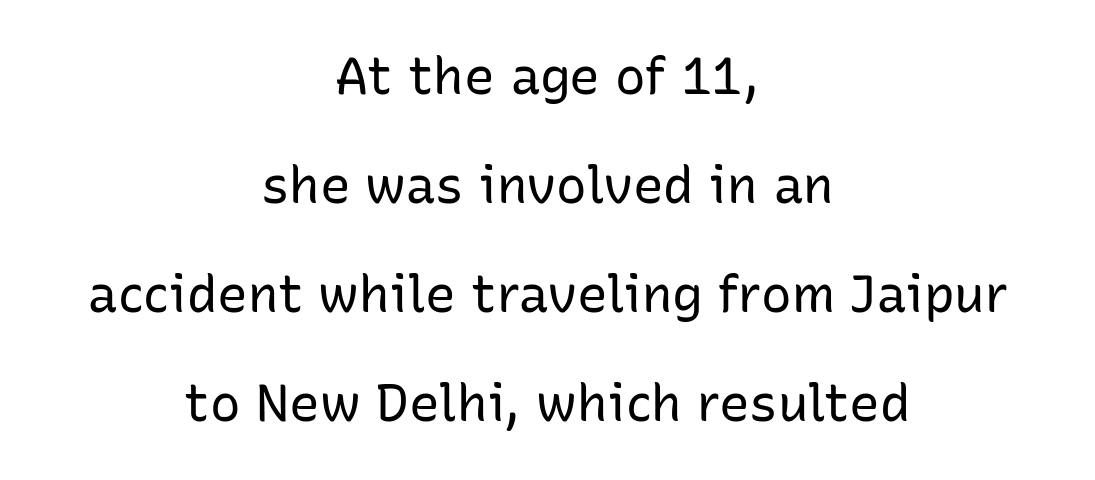
Unlike italic type, these characters show no tilt at all. These lines keep a tight, regular rhythm from letter to letter. Any mark beneath the type? The region is blank. Spacing verdict: proportional, widths tailored to each character. What's the leading like? Stretched, with rows far apart.
